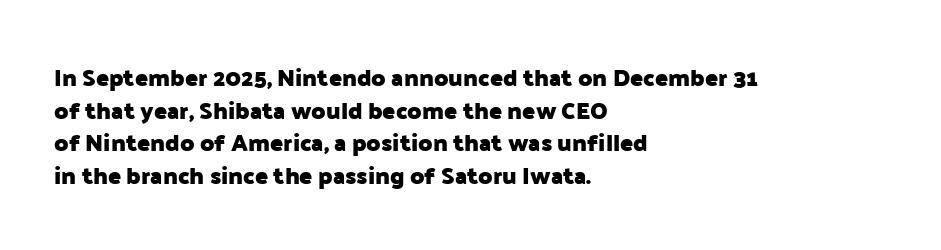
Q: Is the text bold? A: Yes.
Q: Is the text italic (slanted)? A: No, it is upright.
Q: Is the text underlined? A: No.
Q: How is the paragraph aligned? A: Left-aligned.
Q: Is the spacing between letters normal or unusually wide? A: Normal.
Q: Is the spacing between lines tight, normal or loose? A: Normal.
